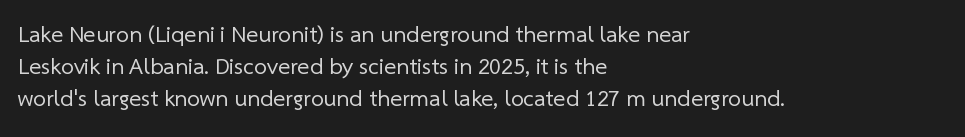
Q: Is the text bold? A: No.
Q: Is the text underlined? A: No.
Q: How is the paragraph aligned? A: Left-aligned.
Q: Is the spacing between letters normal or unusually wide? A: Normal.
Q: Is the spacing between lines tight, normal or loose? A: Normal.
